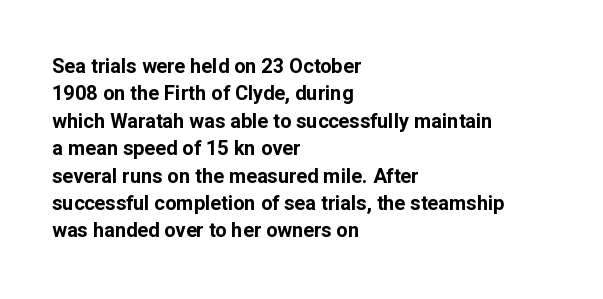
Q: Is the text bold? A: Yes.
Q: Is the text italic (slanted)? A: No, it is upright.
Q: Is the text underlined? A: No.
Q: How is the paragraph aligned? A: Left-aligned.
Q: Is the spacing between letters normal or unusually wide? A: Normal.
Q: Is the spacing between lines tight, normal or loose? A: Normal.
